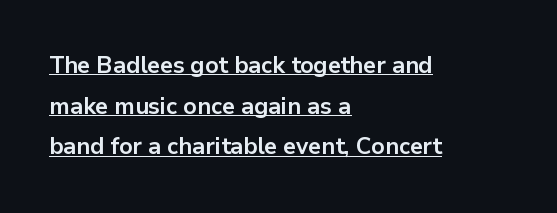
Q: Is the text bold? A: Yes.
Q: Is the text italic (slanted)? A: No, it is upright.
Q: Is the text underlined? A: Yes.
Q: How is the paragraph aligned? A: Left-aligned.
Q: Is the spacing between letters normal or unusually wide? A: Normal.
